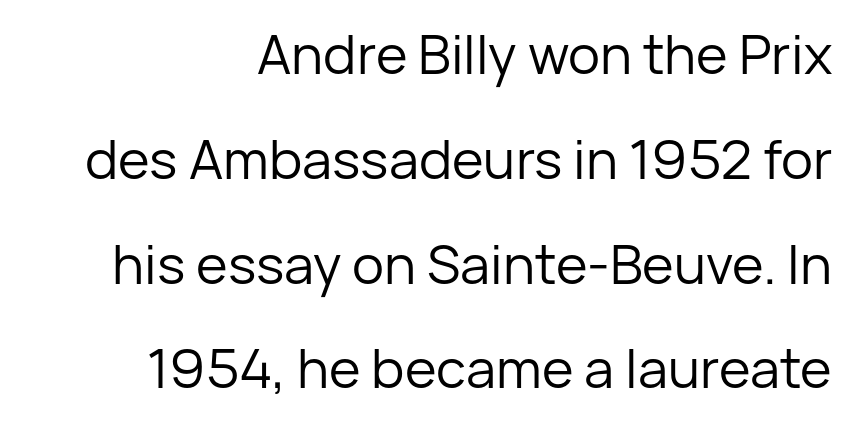
Clear beneath every line of the passage. Spacing verdict: proportional, widths tailored to each character. What's the leading like? Stretched, with rows far apart. The passage shown is typeset with a sans-serif family.
